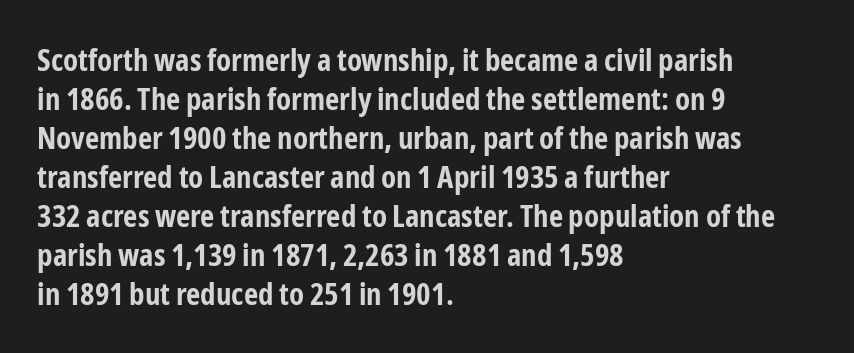
Q: Is the text bold? A: Yes.
Q: Is the text italic (slanted)? A: No, it is upright.
Q: Is the typeface a serif or a sans-serif typeface? A: Sans-serif.
Q: Is the text underlined? A: No.
Q: How is the paragraph aligned? A: Left-aligned.
Q: Is the spacing between letters normal or unusually wide? A: Normal.
Q: Is the spacing between lines tight, normal or loose? A: Normal.
Q: Width (condensed, normal, or wide)? A: Condensed.
Q: Stroke contrast? A: Low.
Q: x-height? A: Medium.
Q: Monospaced? A: No.
